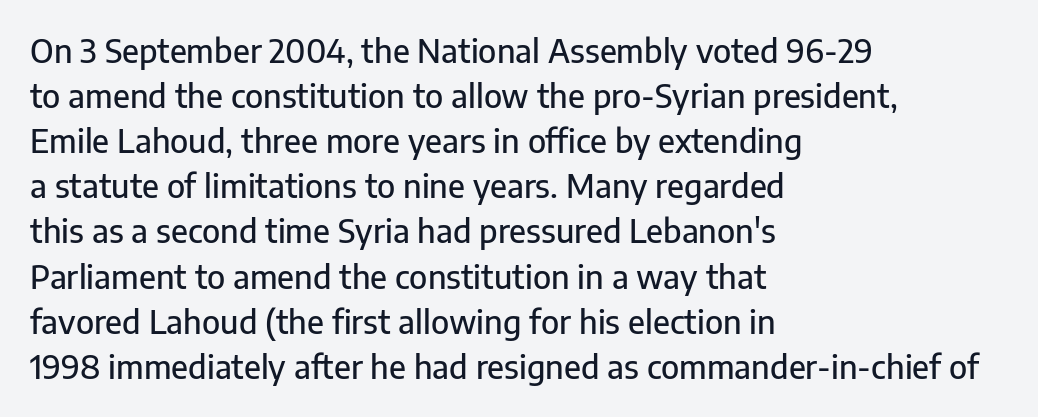
Q: Is the text italic (slanted)? A: No, it is upright.
Q: Is the typeface a serif or a sans-serif typeface? A: Sans-serif.
Q: Is the text underlined? A: No.
Q: How is the paragraph aligned? A: Left-aligned.
Q: Is the spacing between letters normal or unusually wide? A: Normal.
Q: Is the spacing between lines tight, normal or loose? A: Normal.
Q: Width (condensed, normal, or wide)? A: Normal.
Q: Stroke contrast? A: Low.
Q: x-height? A: Medium.
Q: Monospaced? A: No.
